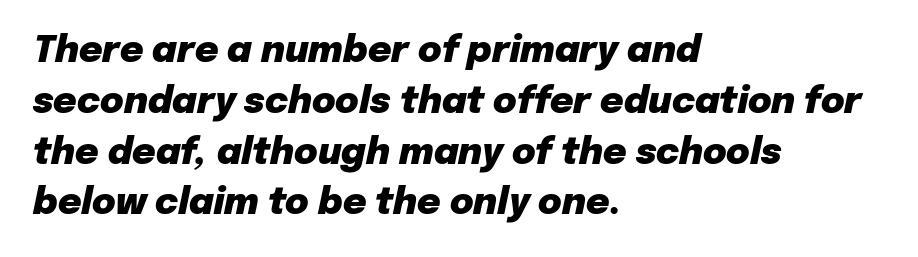
Q: Is the text bold? A: Yes.
Q: Is the text italic (slanted)? A: Yes, it leans right by about 12 degrees.
Q: Is the text underlined? A: No.
Q: How is the paragraph aligned? A: Left-aligned.
Q: Is the spacing between letters normal or unusually wide? A: Normal.
Q: Is the spacing between lines tight, normal or loose? A: Normal.
Q: Width (condensed, normal, or wide)? A: Normal.
Q: Stroke contrast? A: Low.
Q: x-height? A: Medium.
Q: Monospaced? A: No.
